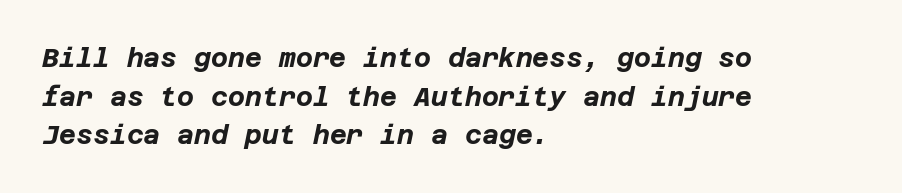
{"italic": "yes", "lean": "right", "slant_degrees": 12, "bold": "yes", "underline": "no", "align": "left", "line_spacing": "normal", "line_spacing_ratio": 1.49, "letter_spacing": "normal", "letter_spacing_em": 0.0, "glyph_px": 26}
